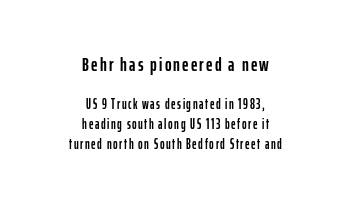
The image shows 20 px text type, upright; set centered, normal line spacing (1.43x), not underlined; the first (top) block is 1.43x larger.
